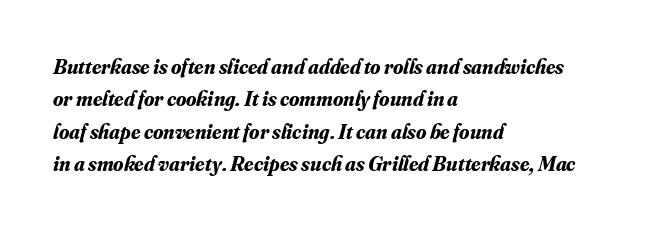
The image shows 21 px bold type, italic (leaning right); set left-aligned, normal line spacing (1.54x), normal letter spacing, not underlined.
